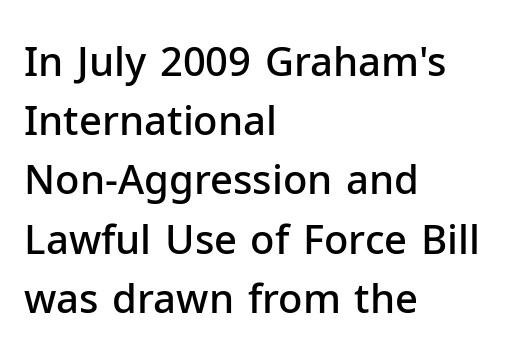
Q: Is the text bold? A: Semi-bold.
Q: Is the text italic (slanted)? A: No, it is upright.
Q: Is the typeface a serif or a sans-serif typeface? A: Sans-serif.
Q: Is the text underlined? A: No.
Q: How is the paragraph aligned? A: Left-aligned.
Q: Is the spacing between letters normal or unusually wide? A: Normal.
Q: Is the spacing between lines tight, normal or loose? A: Normal.
Q: Width (condensed, normal, or wide)? A: Normal.
Q: Stroke contrast? A: Low.
Q: x-height? A: Medium.
Q: Monospaced? A: No.
